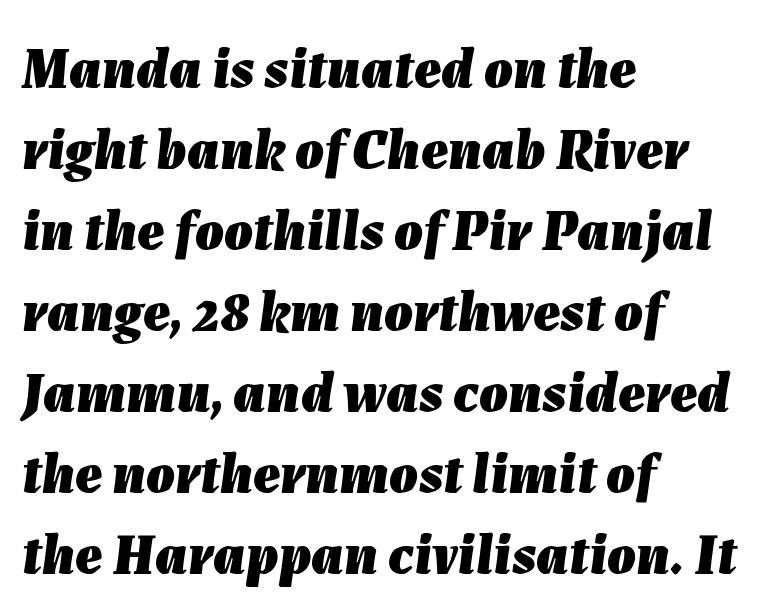
Does the weight exceed regular? Yes, all the way to bold. Here the glyphs are tracked normally, forming tight word shapes. The face used here is proportionally spaced, like ordinary book or web type. Unmarked baselines from the first word to the last.
